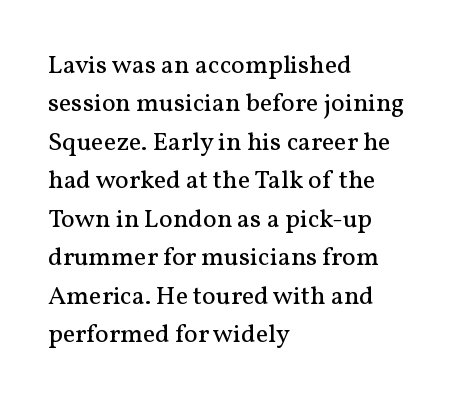
The image shows 26 px text type, upright; set left-aligned, normal line spacing (1.48x), normal letter spacing, not underlined.
